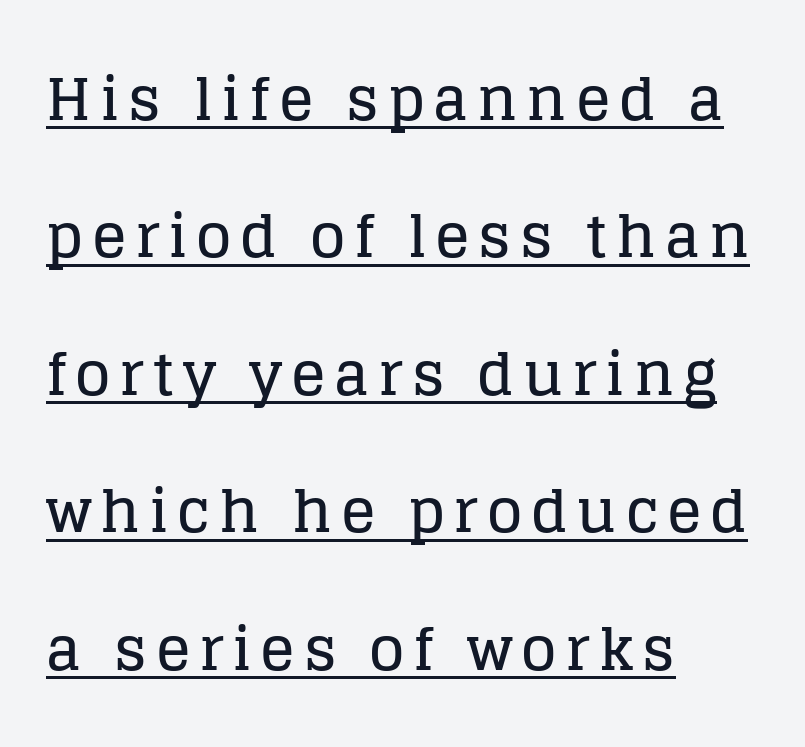
Vertically, the passage feels expansive, rows floating well apart. These lines are composed in type with serifs. Beneath each row of characters lies a ruled line. In terms of posture, this sample is upright. Each letter keeps its own natural width here, so spacing adapts to shape.
